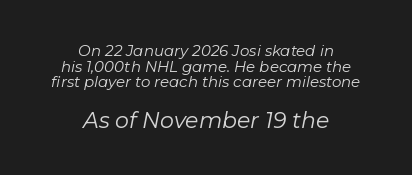
This rendering leaves character spacing at its baseline value. Slanted lettering throughout. Top chunk: small. Bottom chunk: large. Does the leading feel generous? Not at all — it's pinched. The whitespace from short lines is split evenly between both sides. Has an underline been added? It has not.
